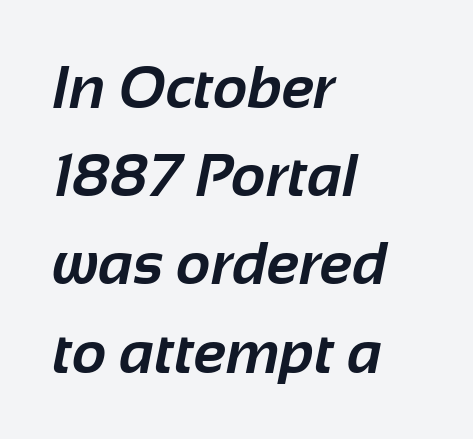
This sample uses plain, unmodified letter spacing. These lines are composed in type without serifs. Plain, unruled lines of type. This sample has the flowing, uneven cadence of proportional lettering. Typographic density is high because the face is bold. The vertical gap from one line to the next is medium.
